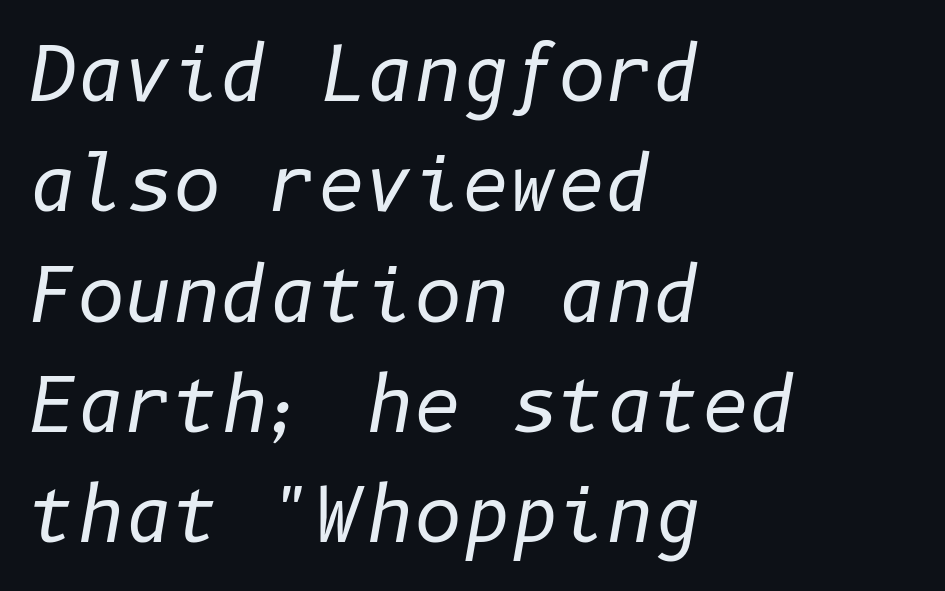
{"italic": "yes", "lean": "right", "slant_degrees": 10, "bold": "no", "weight": "regular", "width": "normal", "stroke_contrast": "low", "x_height": "medium", "underline": "no", "align": "left", "line_spacing": "normal", "line_spacing_ratio": 1.49, "letter_spacing": "normal", "letter_spacing_em": 0.0, "glyph_px": 74}
